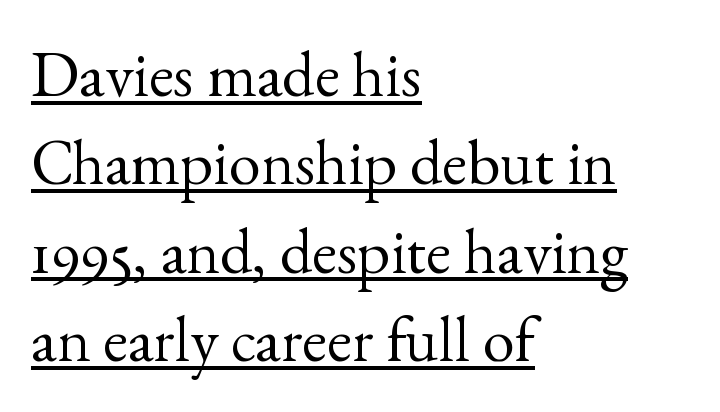
{"serif": "yes", "italic": "no", "bold": "no", "weight": "regular", "width": "normal", "x_height": "small", "monospaced": "no", "underline": "yes", "align": "left", "line_spacing": "normal", "line_spacing_ratio": 1.38, "letter_spacing": "normal", "letter_spacing_em": 0.0, "glyph_px": 64}
